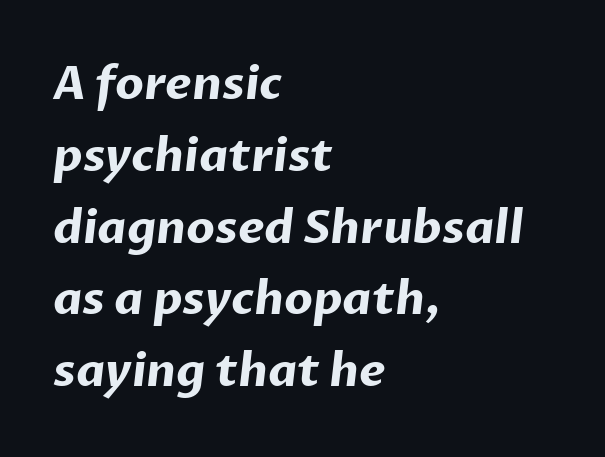
{"serif": "no", "bold": "yes", "weight": "bold", "width": "normal", "stroke_contrast": "low", "x_height": "medium", "monospaced": "no", "underline": "no", "align": "left", "line_spacing": "normal", "line_spacing_ratio": 1.56, "letter_spacing": "normal", "letter_spacing_em": 0.0, "glyph_px": 46}
